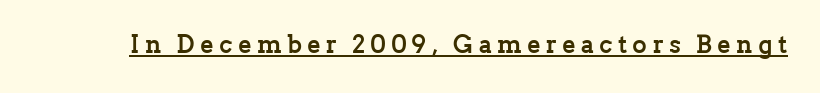
The image shows 25 px bold type, upright; set unusually wide letter spacing (+0.21 em), underlined.
